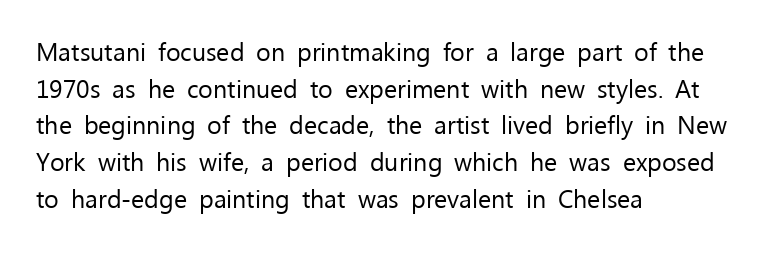
The image shows 25 px text type, upright; set left-aligned, normal line spacing (1.47x), normal letter spacing, not underlined.
